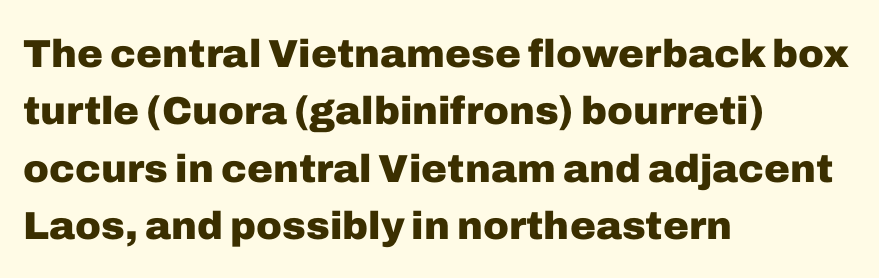
Q: Is the text bold? A: Yes.
Q: Is the text italic (slanted)? A: No, it is upright.
Q: Is the typeface a serif or a sans-serif typeface? A: Sans-serif.
Q: Is the text underlined? A: No.
Q: How is the paragraph aligned? A: Left-aligned.
Q: Is the spacing between letters normal or unusually wide? A: Normal.
Q: Is the spacing between lines tight, normal or loose? A: Normal.
Q: Width (condensed, normal, or wide)? A: Normal.
Q: Stroke contrast? A: Low.
Q: x-height? A: Medium.
Q: Monospaced? A: No.
